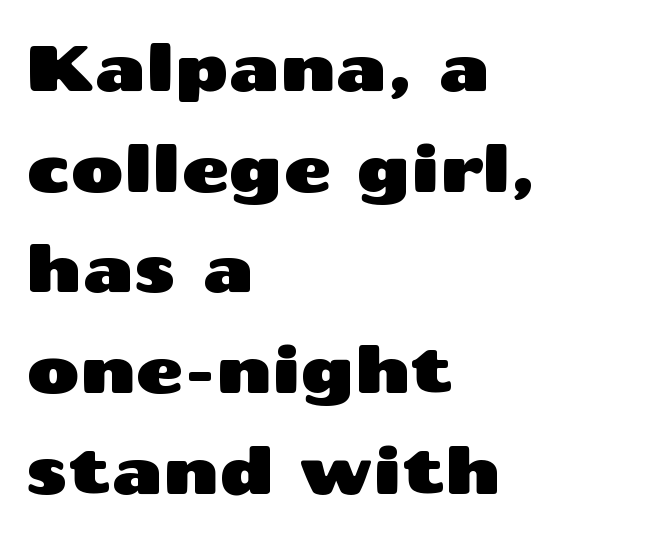
The image shows 65 px wide sans-serif type, upright; set left-aligned, normal line spacing (1.55x), normal letter spacing, not underlined; medium stroke contrast and a medium x-height.
